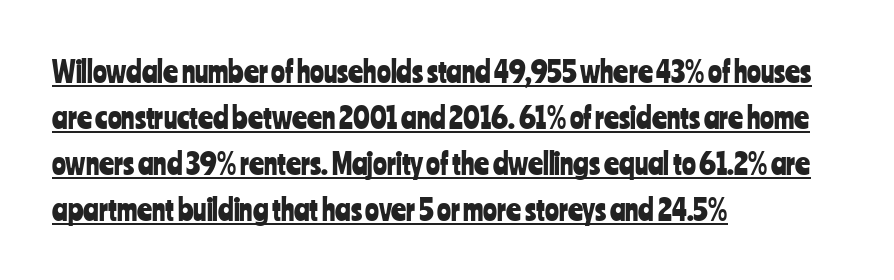
You could not count columns in this text — the font is proportionally spaced. The paragraph shown leans on its left margin. Leading: standard. The face used here is a sans, in the tradition of grotesques and geometrics. Descenders here cross a horizontal rule under the line. Nobody touched the tracking dial on this one.
